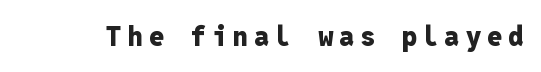
The image shows 27 px bold type, upright; set unusually wide letter spacing (+0.22 em), not underlined.
